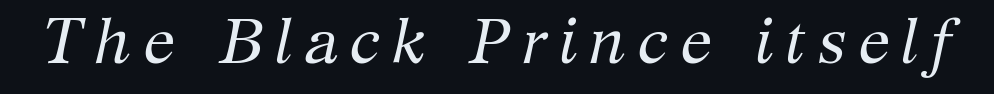
Q: Is the text bold? A: No.
Q: Is the text italic (slanted)? A: Yes, it leans right by about 12 degrees.
Q: Is the typeface a serif or a sans-serif typeface? A: Serif.
Q: Is the text underlined? A: No.
Q: Width (condensed, normal, or wide)? A: Normal.
Q: Stroke contrast? A: Medium.
Q: x-height? A: Medium.
Q: Monospaced? A: No.
